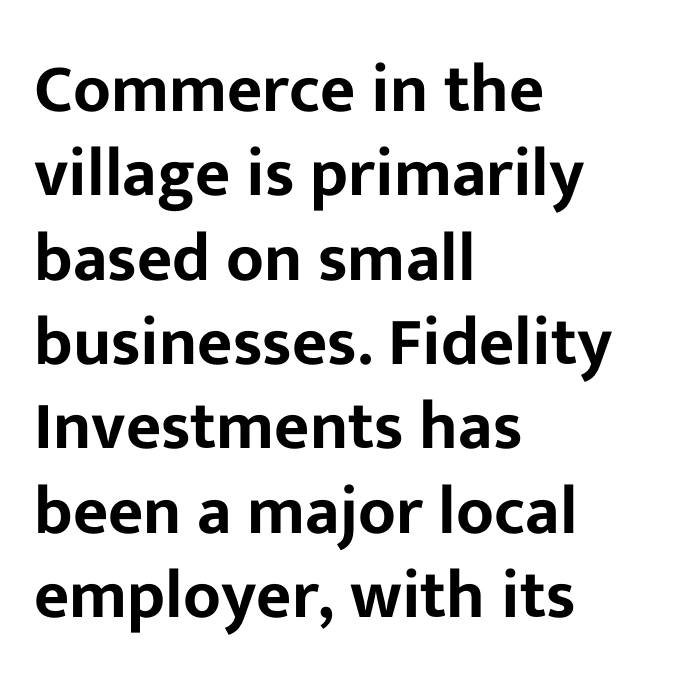
{"serif": "no", "italic": "no", "width": "normal", "stroke_contrast": "low", "x_height": "medium", "monospaced": "no", "underline": "no", "align": "left", "line_spacing_ratio": 1.24, "letter_spacing": "normal", "letter_spacing_em": 0.0, "glyph_px": 68}
